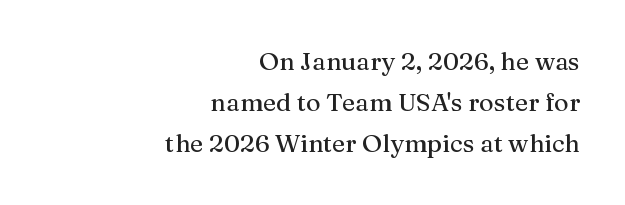
Posture: vertical. Nobody drew a line under any word here. This sample is right-justified, so line beginnings fall wherever the words allow. Quick note: interline space is typical. The letters sit at their default tracking, neither squeezed nor spread.
